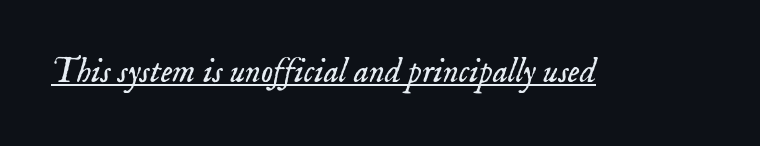
Each word holds together tightly as a unit, with standard inter-letter gaps. The font is comparable to plain body text, perhaps lighter. Note: serifs present on the glyphs. Every character sits at an angle, as italics do. This sample has the flowing, uneven cadence of proportional lettering. In designer terms, the underline attribute is active on this setting.
